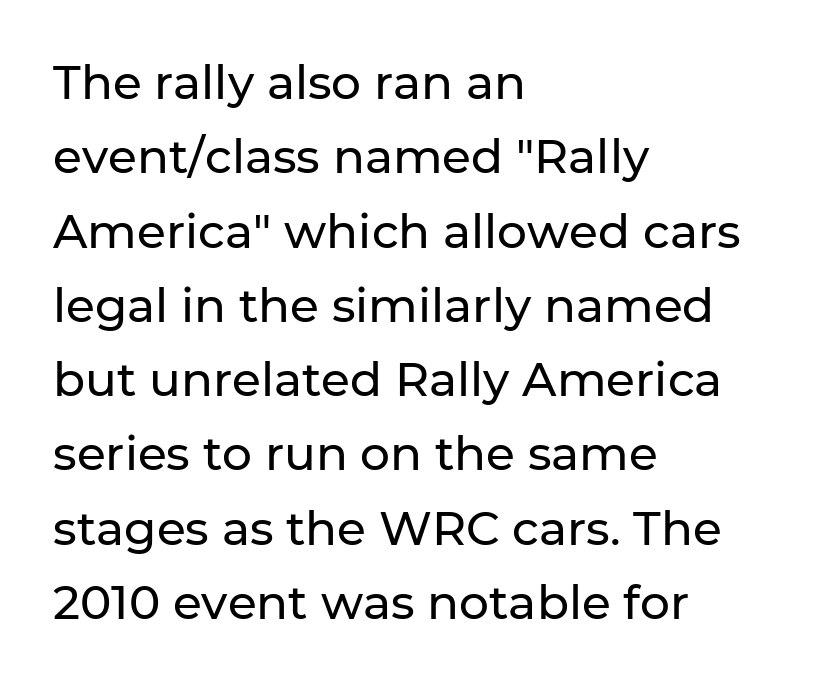
The image shows 47 px sans-serif type, upright; set left-aligned, normal line spacing (1.58x), normal letter spacing, not underlined; low stroke contrast and a medium x-height.
